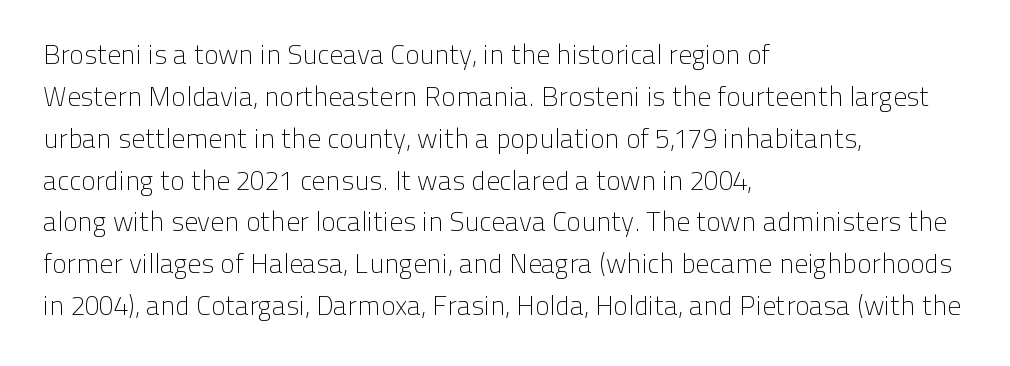
Anything drawn beneath the words? Only blank space. Each word holds together tightly as a unit, with standard inter-letter gaps. Each stroke keeps to a modest, everyday thickness or less. Normally led — the rows are evenly, conventionally spaced. In CSS terms this would be text-align: left. Does the lettering tilt? It doesn't — this is upright.
